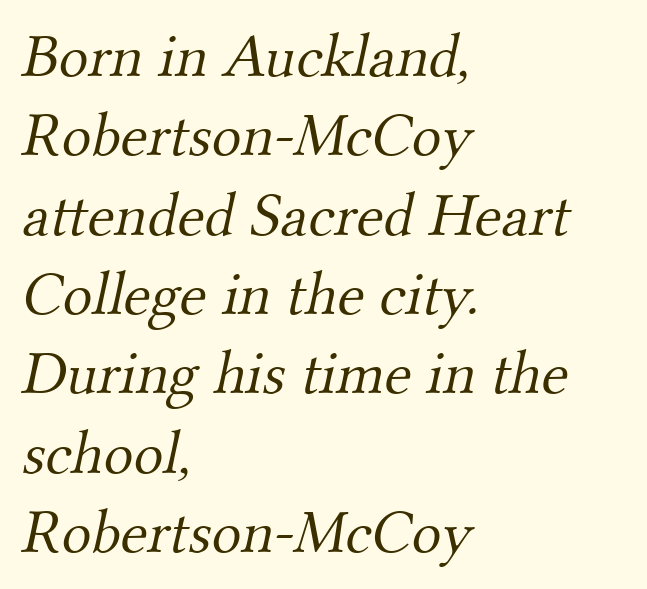
Look at the bottom of the vertical strokes: they flare into serifs here. Plain, unruled lines of type. Each line starts at the same left margin while the right side varies. Leading matches the norm, producing a regular column. Varying glyph widths throughout — classic text-font behaviour. No chunkiness to these letters — they're not bold.
